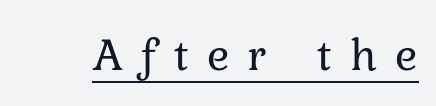
Observe the serifs anchoring each vertical stroke in this sample. You could only call the tracking loose — the letters float apart. The rendering uses natural spacing where letterforms have individual widths. Designer's note — italics off, roman on.
